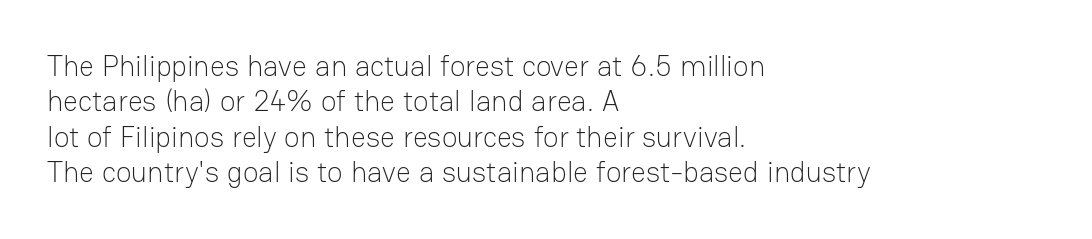
The rag falls on the right side of this text block. The passage shown is typeset with a sans-serif family. Do the letters lean? They stand straight. The gap between lines stays unmarked. Is this a fixed-width face? No — the glyphs have proportional, varying widths.
